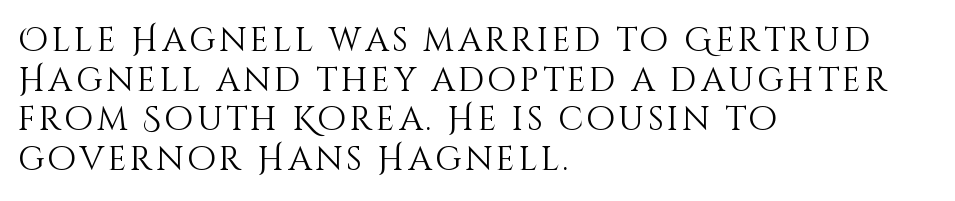
{"italic": "no", "bold": "no", "weight": "light", "width": "normal", "stroke_contrast": "medium", "x_height": "large", "monospaced": "no", "underline": "no", "align": "left", "line_spacing_ratio": 1.2, "glyph_px": 33}
